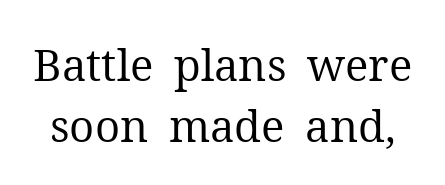
The image shows 44 px regular-weight serif type, upright; set normal line spacing (1.38x), normal letter spacing, not underlined; medium stroke contrast and a medium x-height.
